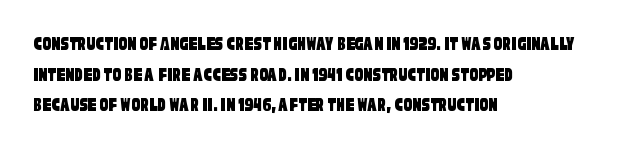
Honestly, the letter spacing is just normal — you wouldn't notice it. Is there much room between lines? A standard amount, neither cramped nor airy. Horizontal alignment here is leftward, the default for most running prose. Glance below the letters and you will spot only blank space.
